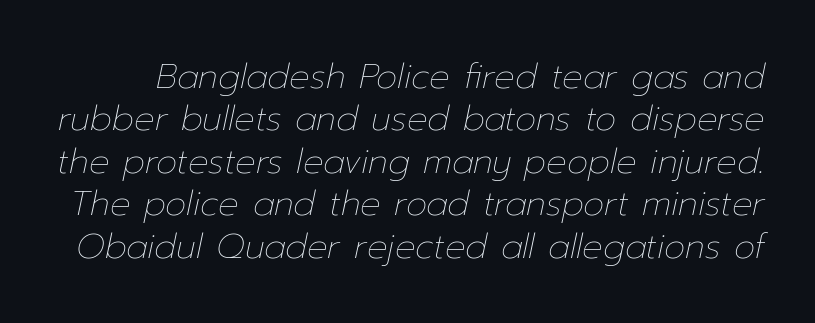
Q: Is the text bold? A: No.
Q: Is the text italic (slanted)? A: Yes, it leans right by about 12 degrees.
Q: Is the text underlined? A: No.
Q: Is the spacing between letters normal or unusually wide? A: Normal.
Q: Is the spacing between lines tight, normal or loose? A: Normal.
Q: Width (condensed, normal, or wide)? A: Normal.
Q: Stroke contrast? A: Low.
Q: x-height? A: Medium.
Q: Monospaced? A: No.
